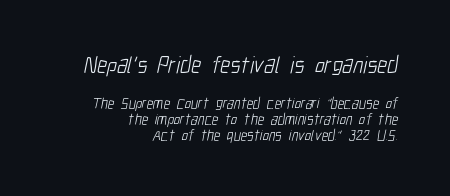
The image shows 23 px text type; set right-aligned, tight line spacing (1.06x), normal letter spacing, not underlined; the first (top) block is 1.53x larger.
